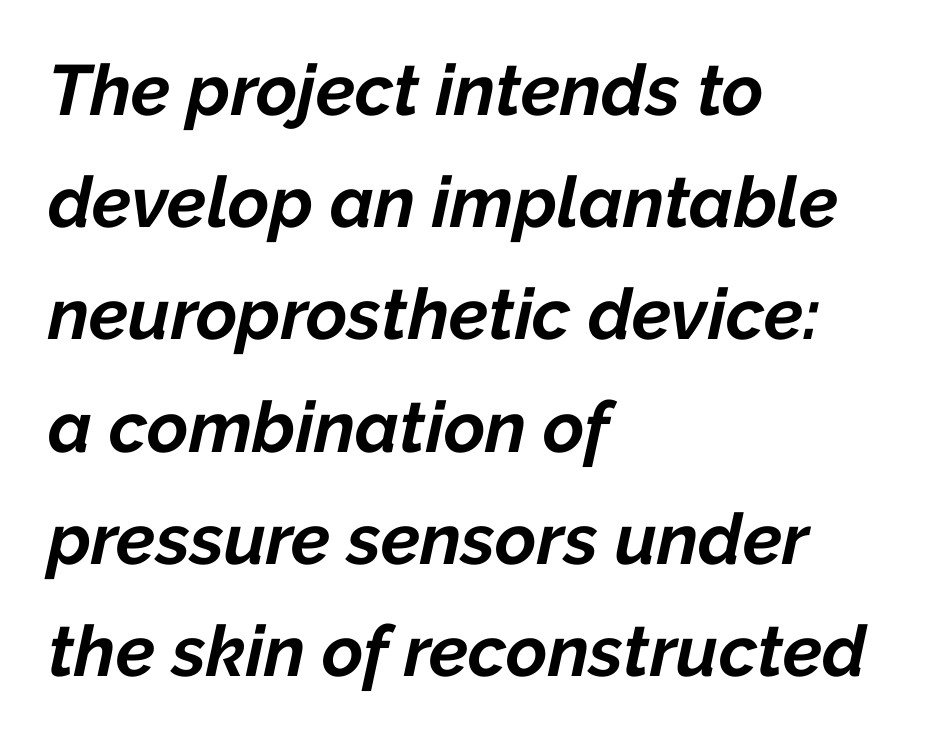
The image shows 71 px bold type, italic (leaning right); set left-aligned, normal line spacing (1.58x), normal letter spacing, not underlined; low stroke contrast and a medium x-height.
